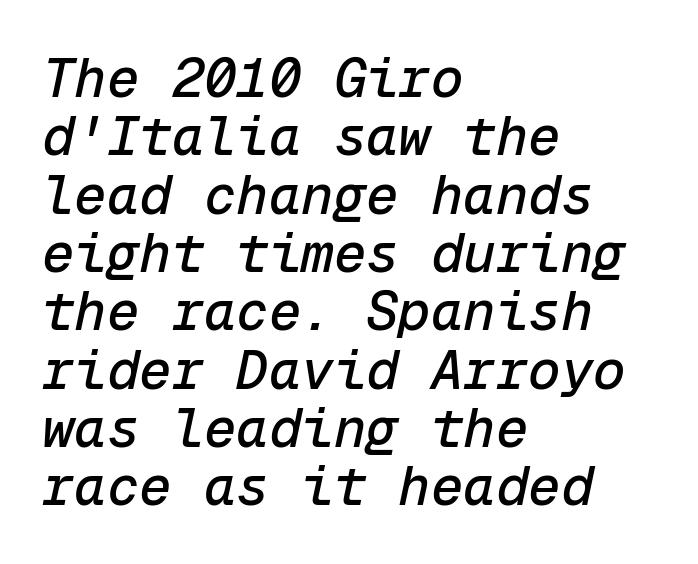
Quick note: italic. These lines are rendered in a fixed-pitch font. The passage shown stacks its lines with hardly any gap. Each row of text sits above clean, open space. The rendering keeps characters at their native spacing.
